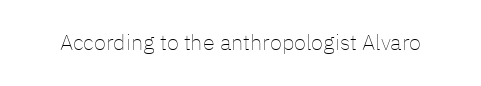
The space directly below the letters is spotless. Quick note: not italic, upright. The line texture is even and compact thanks to regular tracking. These glyphs show unthickened strokes, regular width or finer.
